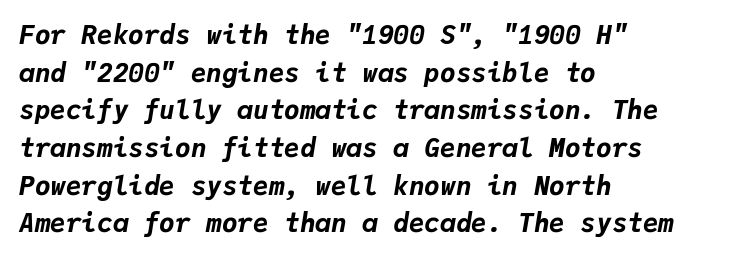
The image shows 26 px bold type, italic (leaning right); set left-aligned, normal line spacing (1.45x), normal letter spacing, not underlined.
